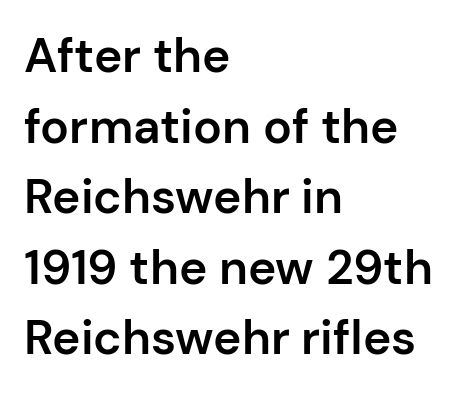
Grotesque or geometric, the face here clearly has no serifs. Students, this is semibold: more ink than regular, less than bold. Characters remain perfectly vertical along every line. Tracking value appears to be zero — textbook default spacing.
